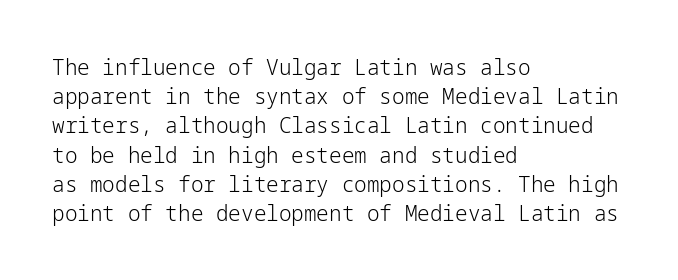
The image shows 21 px text type, upright; set left-aligned, normal line spacing (1.39x), normal letter spacing, not underlined.
